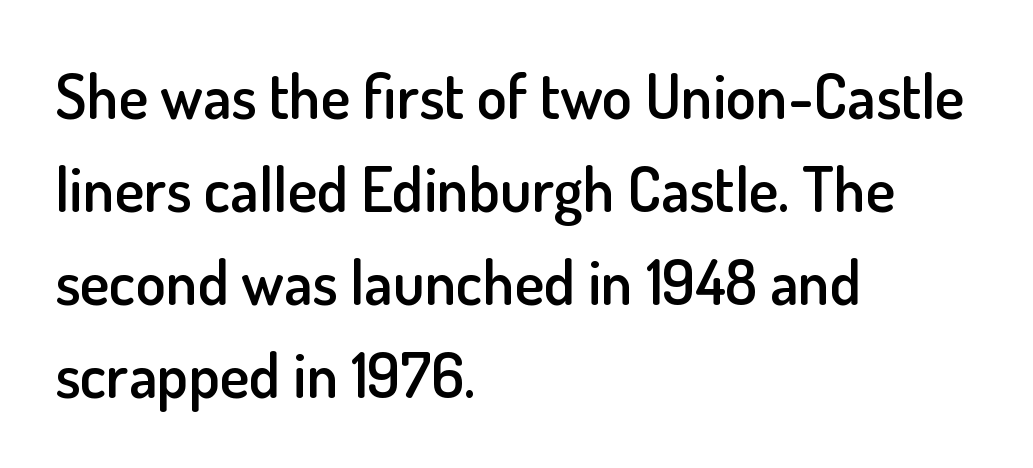
The image shows 62 px semibold sans-serif type, upright; set left-aligned, normal line spacing (1.5x), normal letter spacing, not underlined; low stroke contrast and a small x-height.
